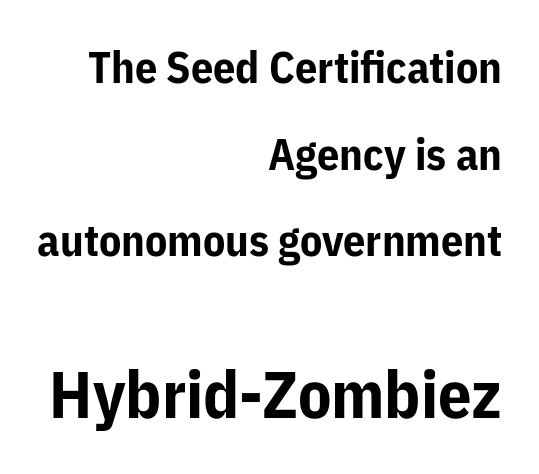
The rendering anchors every line to the right-hand side. A typesetter would call this leading open, well beyond the default. The glyphs in this specimen are sans serif. Clear beneath every line of the passage. Bigger letters appear in the bottom chunk; the top chunk is reduced. Short note: letters normally spaced.
